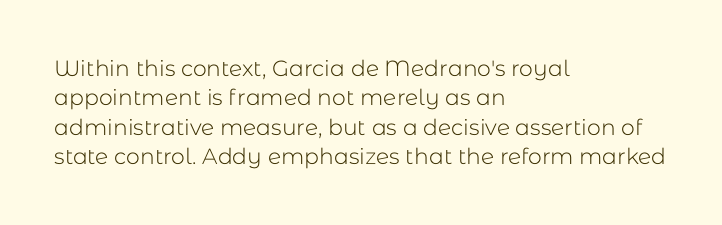
{"italic": "no", "bold": "no", "underline": "no", "align": "left", "line_spacing": "normal", "line_spacing_ratio": 1.34, "letter_spacing": "normal", "letter_spacing_em": 0.0, "glyph_px": 22}
